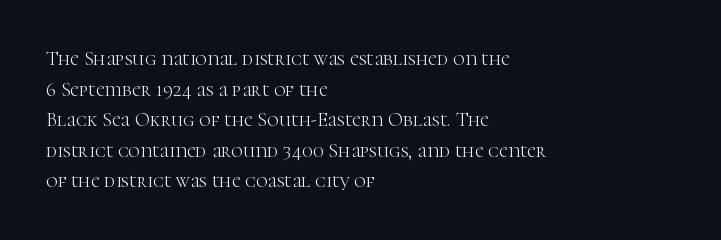
The image shows 20 px text type, upright; set left-aligned, normal line spacing (1.53x), normal letter spacing, not underlined.
